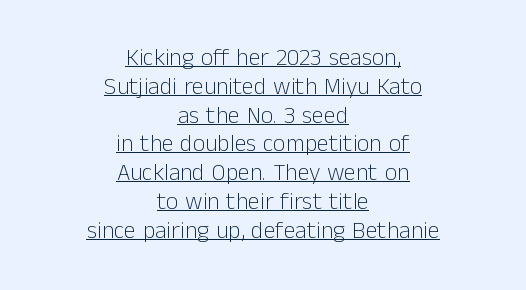
The image shows 24 px text type, upright; set centered, line spacing 1.2x, normal letter spacing, underlined.
